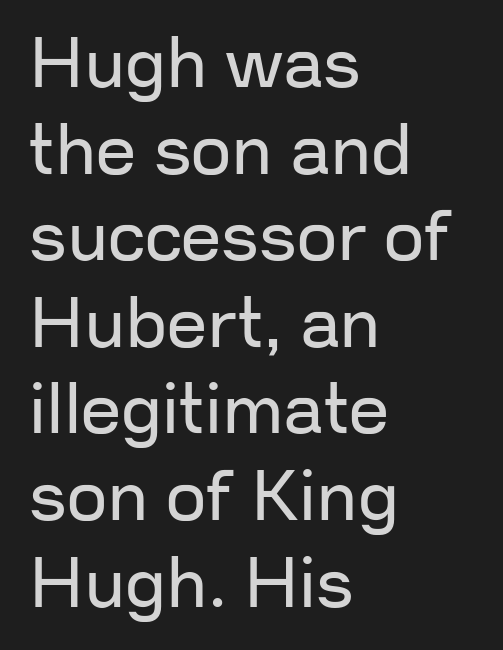
{"serif": "no", "italic": "no", "bold": "no", "weight": "regular", "width": "normal", "stroke_contrast": "low", "x_height": "medium", "monospaced": "no", "underline": "no", "align": "left", "line_spacing_ratio": 1.22, "letter_spacing": "normal", "letter_spacing_em": 0.0, "glyph_px": 71}
